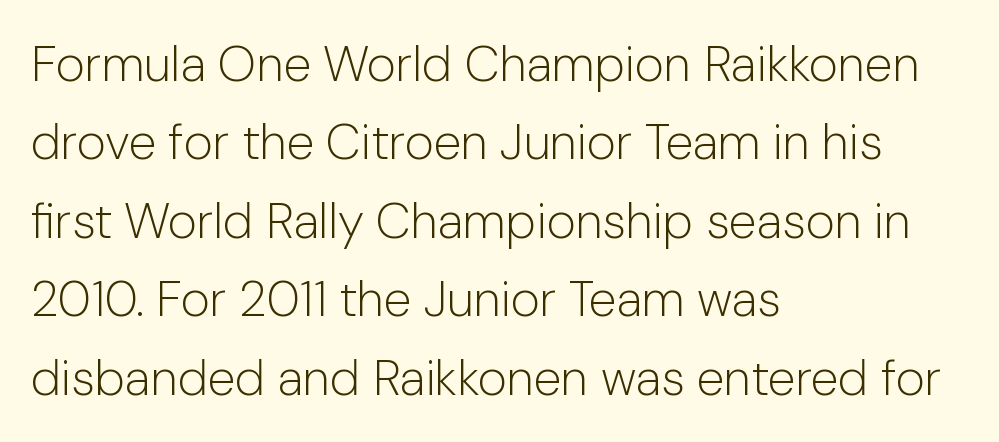
{"serif": "no", "italic": "no", "bold": "no", "weight": "light", "width": "normal", "stroke_contrast": "low", "x_height": "medium", "monospaced": "no", "underline": "no", "align": "left", "line_spacing": "normal", "line_spacing_ratio": 1.57, "letter_spacing": "normal", "letter_spacing_em": 0.0, "glyph_px": 50}
